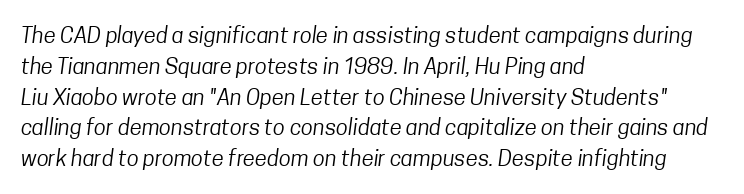
{"bold": "no", "underline": "no", "align": "left", "line_spacing": "normal", "line_spacing_ratio": 1.4, "letter_spacing": "normal", "letter_spacing_em": 0.0, "glyph_px": 22}
